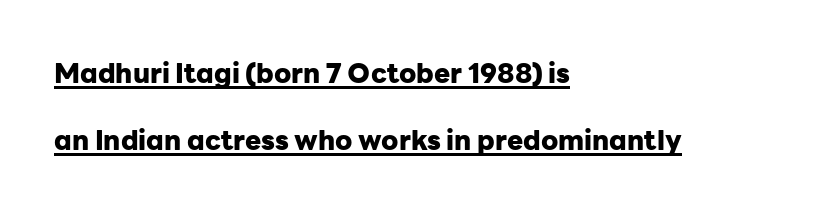
{"italic": "no", "bold": "yes", "underline": "yes", "align": "left", "line_spacing": "loose", "line_spacing_ratio": 2.47, "letter_spacing": "normal", "letter_spacing_em": 0.0, "glyph_px": 27}
